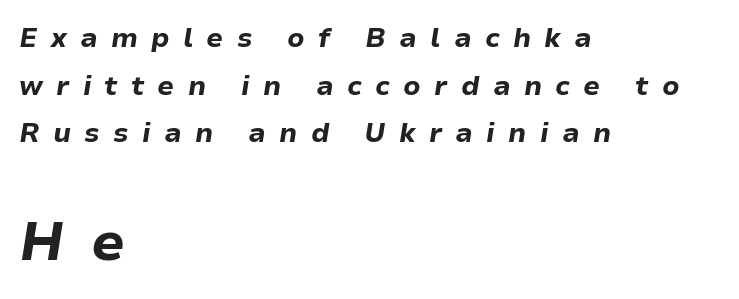
The image shows 54 px bold type, italic (leaning right); set left-aligned, line spacing 1.76x, unusually wide letter spacing (+0.49 em), not underlined; the second (bottom) block is 2.0x larger; low stroke contrast and a medium x-height.
